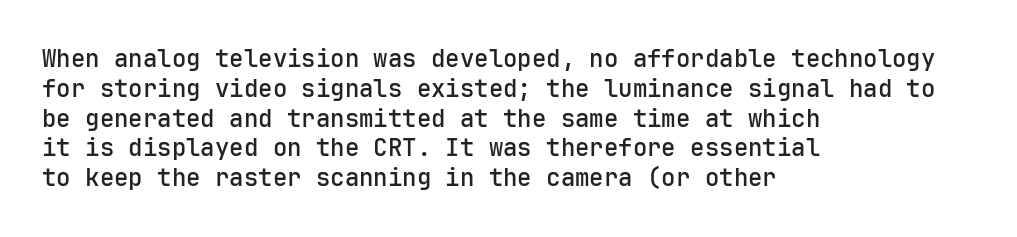
{"italic": "no", "bold": "semi", "underline": "no", "align": "left", "line_spacing_ratio": 1.24, "letter_spacing": "normal", "letter_spacing_em": 0.0, "glyph_px": 24}
